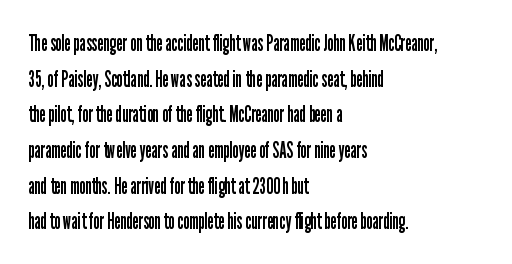
{"italic": "no", "bold": "no", "underline": "no", "align": "left", "line_spacing": "normal", "line_spacing_ratio": 1.55, "letter_spacing": "normal", "letter_spacing_em": 0.0, "glyph_px": 23}
